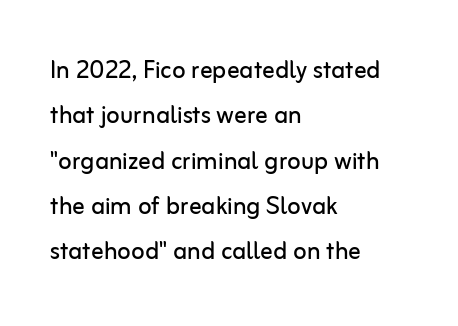
The image shows 31 px regular-weight sans-serif type, upright; set left-aligned, normal line spacing (1.46x), normal letter spacing, not underlined; low stroke contrast and a medium x-height.
